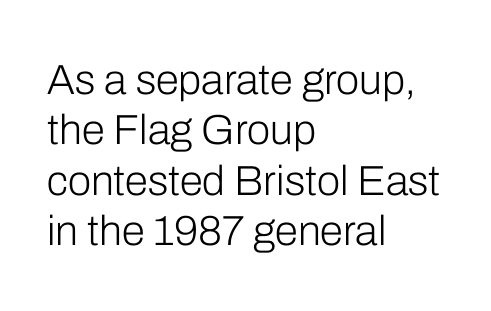
Q: Is the text bold? A: No.
Q: Is the text italic (slanted)? A: No, it is upright.
Q: Is the typeface a serif or a sans-serif typeface? A: Sans-serif.
Q: Is the text underlined? A: No.
Q: How is the paragraph aligned? A: Left-aligned.
Q: Is the spacing between letters normal or unusually wide? A: Normal.
Q: Width (condensed, normal, or wide)? A: Normal.
Q: Stroke contrast? A: Low.
Q: x-height? A: Medium.
Q: Monospaced? A: No.
